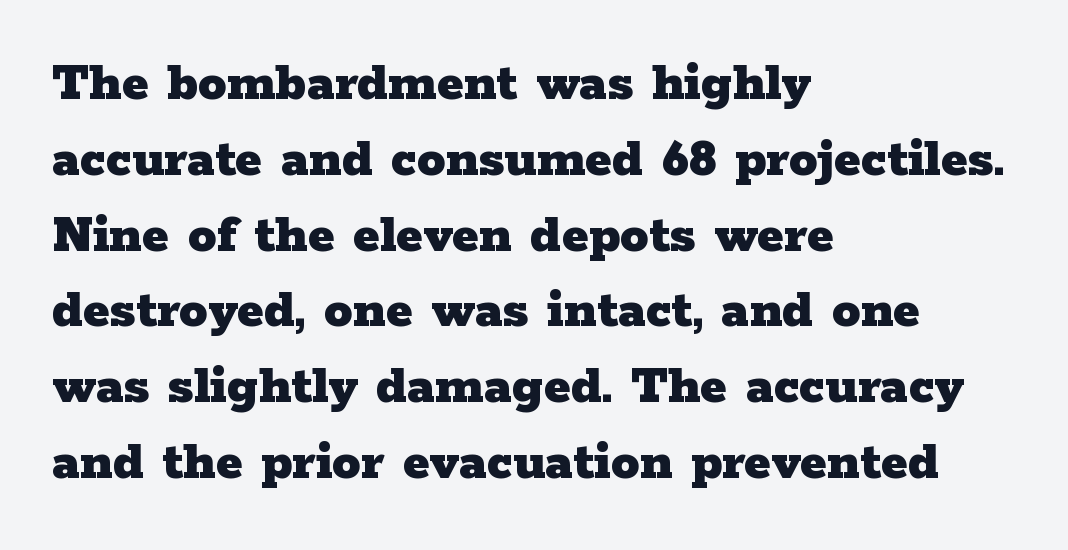
Ordinary non-slanted type is in use. The strokes are fattened all the way to bold. The leading is moderate, giving the passage an even texture. Horizontal alignment here is leftward, the default for most running prose.
